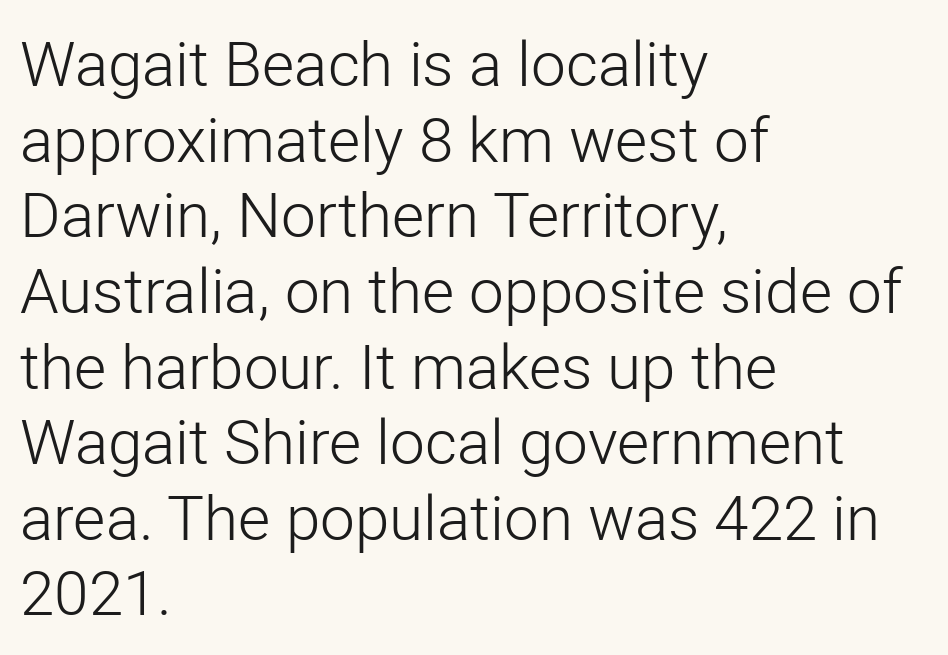
The image shows 62 px light sans-serif type, upright; set left-aligned, line spacing 1.22x, normal letter spacing, not underlined; low stroke contrast and a medium x-height.
